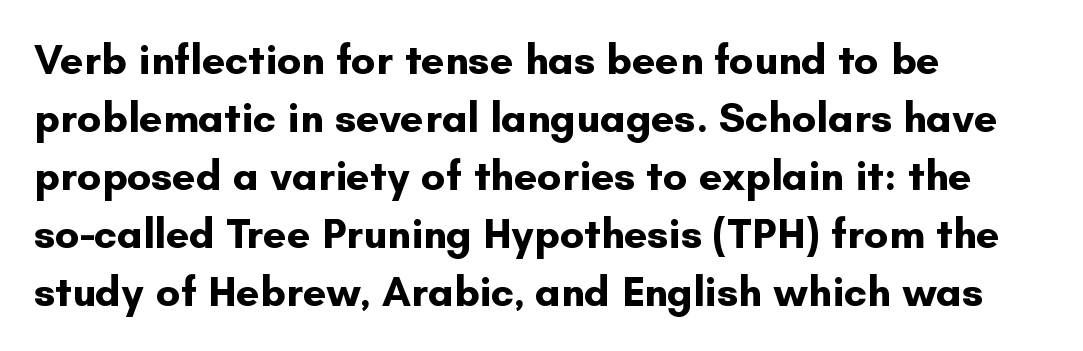
{"serif": "no", "italic": "no", "bold": "yes", "weight": "bold", "width": "normal", "stroke_contrast": "low", "x_height": "small", "monospaced": "no", "underline": "no", "align": "left", "line_spacing": "normal", "line_spacing_ratio": 1.38, "letter_spacing": "normal", "letter_spacing_em": 0.0, "glyph_px": 42}
